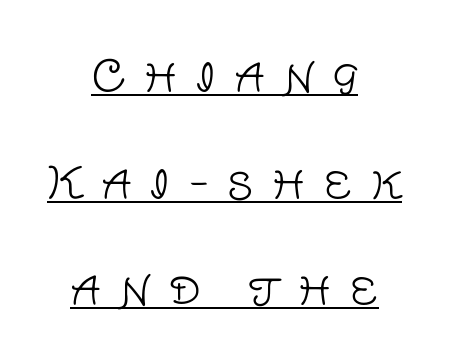
Q: Is the text bold? A: No.
Q: Is the text italic (slanted)? A: Yes.
Q: Is the typeface a serif or a sans-serif typeface? A: Sans-serif.
Q: Is the text underlined? A: Yes.
Q: How is the paragraph aligned? A: Centered.
Q: Is the spacing between letters normal or unusually wide? A: Unusually wide.
Q: Is the spacing between lines tight, normal or loose? A: Loose.
Q: Width (condensed, normal, or wide)? A: Normal.
Q: Stroke contrast? A: Low.
Q: x-height? A: Large.
Q: Monospaced? A: No.
